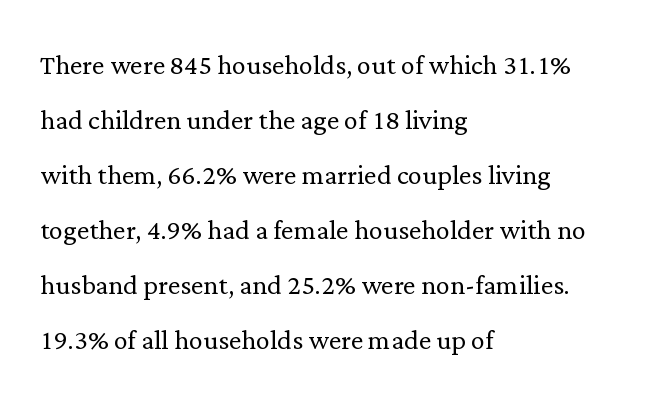
The image shows 35 px light serif type, upright; set left-aligned, normal line spacing (1.57x), normal letter spacing, not underlined; low stroke contrast and a medium x-height.
